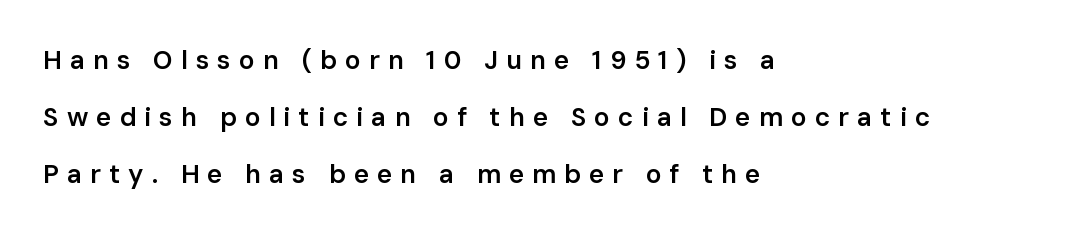
{"italic": "no", "bold": "semi", "underline": "no", "align": "left", "line_spacing": "loose", "line_spacing_ratio": 2.19, "letter_spacing": "wide", "letter_spacing_em": 0.31, "glyph_px": 26}
